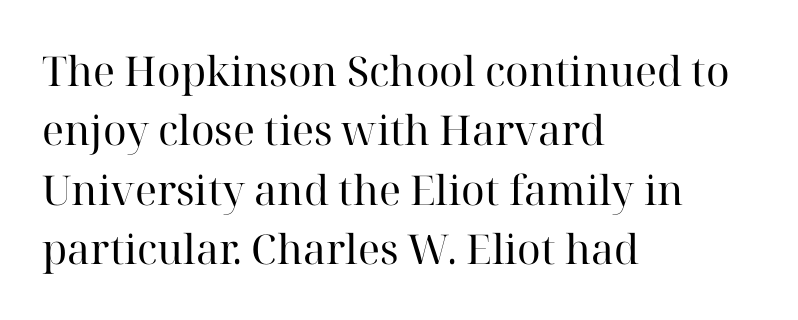
Check where the strokes stop: tiny serifs finish them off. Teacher's note: observe the even left margin — that is flush-left alignment. The letters advance in unequal steps, a hallmark of proportional type. The strokes are not fattened; the text isn't bold. Every character sits straight up, as roman type does. The string is rendered with underlining switched off.
